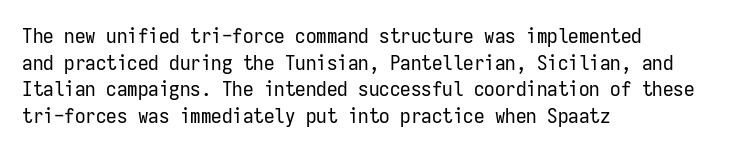
{"italic": "no", "bold": "no", "underline": "no", "align": "left", "line_spacing": "normal", "line_spacing_ratio": 1.27, "letter_spacing": "normal", "letter_spacing_em": 0.0, "glyph_px": 21}
